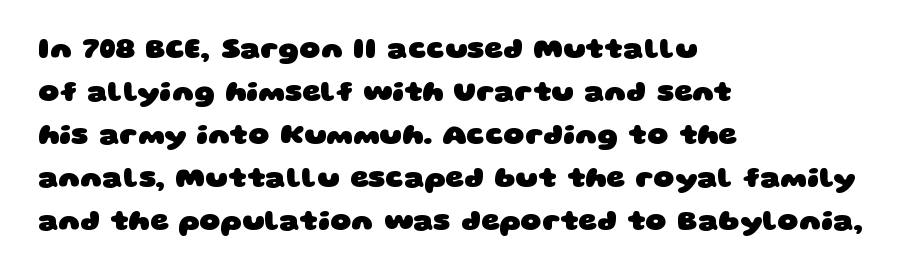
Q: Is the text bold? A: Yes.
Q: Is the typeface a serif or a sans-serif typeface? A: Sans-serif.
Q: Is the text underlined? A: No.
Q: How is the paragraph aligned? A: Left-aligned.
Q: Is the spacing between letters normal or unusually wide? A: Normal.
Q: Is the spacing between lines tight, normal or loose? A: Normal.
Q: Width (condensed, normal, or wide)? A: Wide.
Q: Stroke contrast? A: Low.
Q: x-height? A: Large.
Q: Monospaced? A: No.
